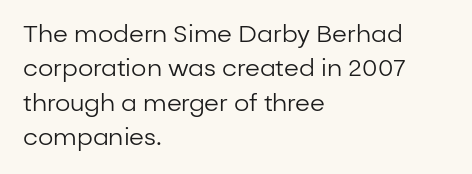
Q: Is the text bold? A: No.
Q: Is the text italic (slanted)? A: No, it is upright.
Q: Is the text underlined? A: No.
Q: How is the paragraph aligned? A: Left-aligned.
Q: Is the spacing between letters normal or unusually wide? A: Normal.
Q: Is the spacing between lines tight, normal or loose? A: Normal.
